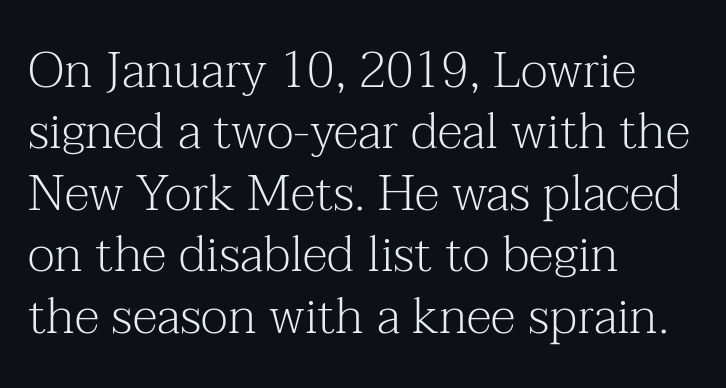
Q: Is the text bold? A: No.
Q: Is the text italic (slanted)? A: No, it is upright.
Q: Is the typeface a serif or a sans-serif typeface? A: Serif.
Q: Is the text underlined? A: No.
Q: How is the paragraph aligned? A: Left-aligned.
Q: Is the spacing between letters normal or unusually wide? A: Normal.
Q: Width (condensed, normal, or wide)? A: Normal.
Q: Stroke contrast? A: Medium.
Q: x-height? A: Medium.
Q: Monospaced? A: No.
